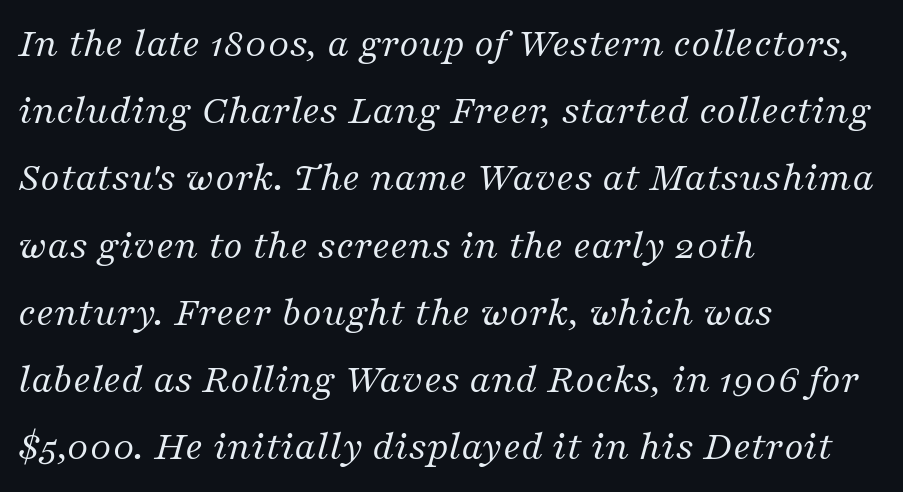
Q: Is the text bold? A: No.
Q: Is the text italic (slanted)? A: Yes, it leans right by about 16 degrees.
Q: Is the typeface a serif or a sans-serif typeface? A: Serif.
Q: Is the text underlined? A: No.
Q: How is the paragraph aligned? A: Left-aligned.
Q: Is the spacing between letters normal or unusually wide? A: Normal.
Q: Is the spacing between lines tight, normal or loose? A: Normal.
Q: Width (condensed, normal, or wide)? A: Normal.
Q: Stroke contrast? A: Medium.
Q: x-height? A: Medium.
Q: Monospaced? A: No.
